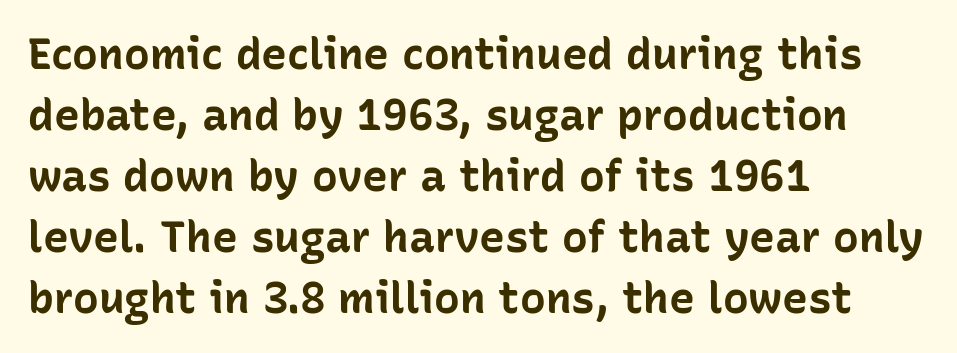
Q: Is the text bold? A: Yes.
Q: Is the text italic (slanted)? A: No, it is upright.
Q: Is the typeface a serif or a sans-serif typeface? A: Sans-serif.
Q: Is the text underlined? A: No.
Q: How is the paragraph aligned? A: Left-aligned.
Q: Is the spacing between letters normal or unusually wide? A: Normal.
Q: Is the spacing between lines tight, normal or loose? A: Normal.
Q: Width (condensed, normal, or wide)? A: Normal.
Q: Stroke contrast? A: Low.
Q: x-height? A: Medium.
Q: Monospaced? A: No.
